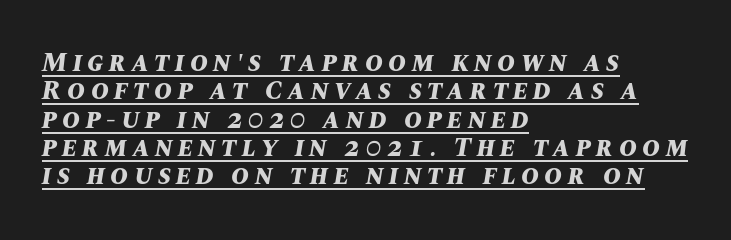
Decoration check: the copy is underlined. Summary of weight: heavy, a full bold. Tracking here is generous; glyphs stand well apart from one another. Alignment: flush left.
